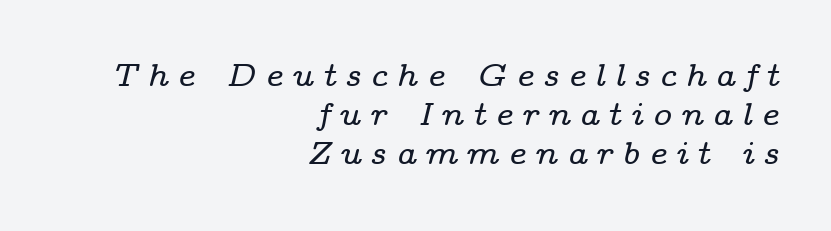
The image shows 32 px wide serif type, italic (leaning right); set right-aligned, line spacing 1.22x, unusually wide letter spacing (+0.28 em), not underlined; low stroke contrast and a medium x-height.
